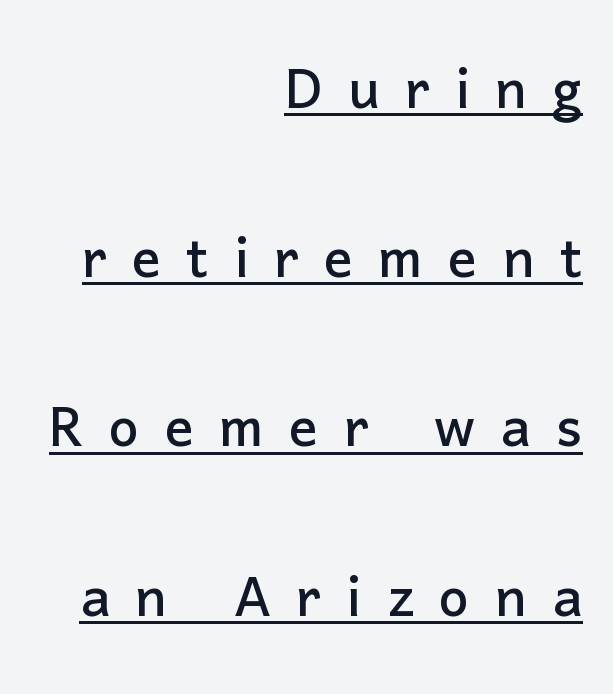
Q: Is the text italic (slanted)? A: No, it is upright.
Q: Is the typeface a serif or a sans-serif typeface? A: Sans-serif.
Q: Is the text underlined? A: Yes.
Q: How is the paragraph aligned? A: Right-aligned.
Q: Is the spacing between letters normal or unusually wide? A: Unusually wide.
Q: Is the spacing between lines tight, normal or loose? A: Loose.
Q: Width (condensed, normal, or wide)? A: Normal.
Q: Stroke contrast? A: Low.
Q: x-height? A: Medium.
Q: Monospaced? A: No.
